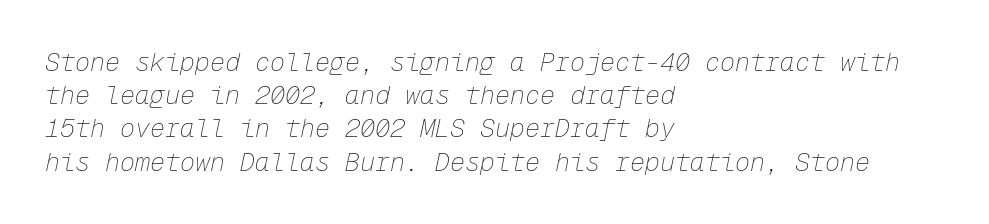
Q: Is the text bold? A: No.
Q: Is the text italic (slanted)? A: Yes, it leans right by about 12 degrees.
Q: Is the text underlined? A: No.
Q: How is the paragraph aligned? A: Left-aligned.
Q: Is the spacing between letters normal or unusually wide? A: Normal.
Q: Is the spacing between lines tight, normal or loose? A: Normal.
